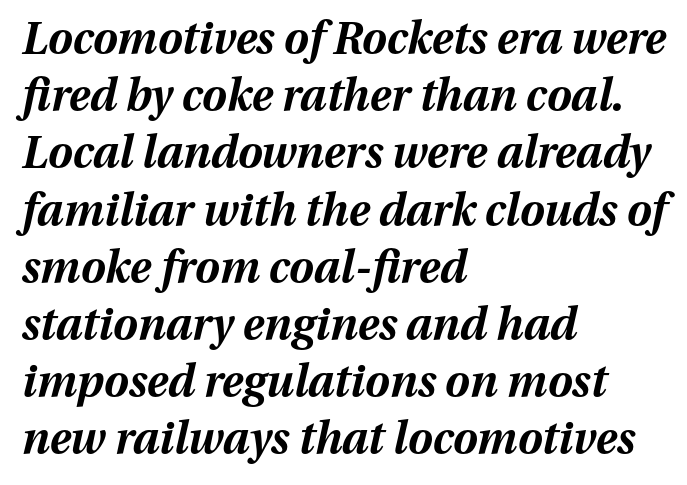
Q: Is the text bold? A: Yes.
Q: Is the text italic (slanted)? A: Yes, it leans right by about 13 degrees.
Q: Is the text underlined? A: No.
Q: How is the paragraph aligned? A: Left-aligned.
Q: Is the spacing between letters normal or unusually wide? A: Normal.
Q: Is the spacing between lines tight, normal or loose? A: Normal.
Q: Width (condensed, normal, or wide)? A: Normal.
Q: Stroke contrast? A: Medium.
Q: x-height? A: Medium.
Q: Monospaced? A: No.
